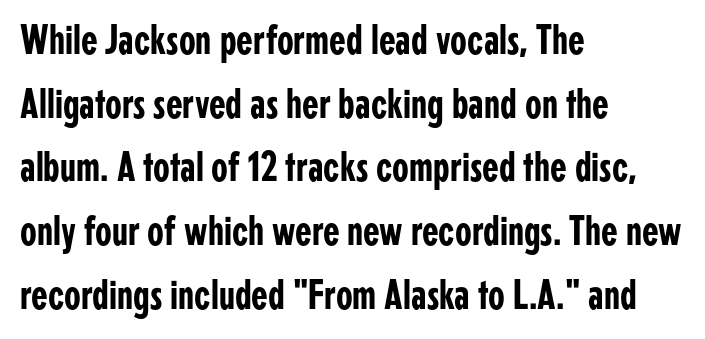
Q: Is the text italic (slanted)? A: No, it is upright.
Q: Is the typeface a serif or a sans-serif typeface? A: Sans-serif.
Q: Is the text underlined? A: No.
Q: How is the paragraph aligned? A: Left-aligned.
Q: Is the spacing between letters normal or unusually wide? A: Normal.
Q: Is the spacing between lines tight, normal or loose? A: Normal.
Q: Width (condensed, normal, or wide)? A: Condensed.
Q: Stroke contrast? A: Low.
Q: x-height? A: Medium.
Q: Monospaced? A: No.
